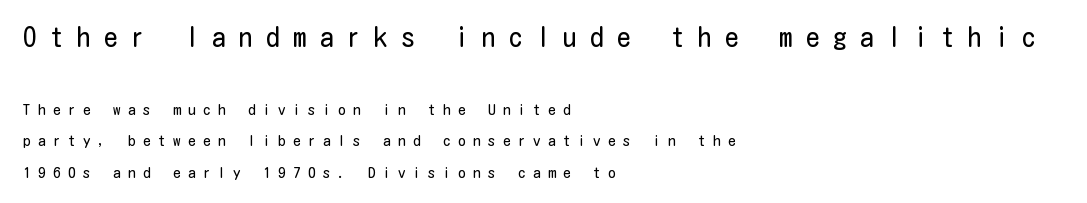
Q: Is the text bold? A: No.
Q: Is the text italic (slanted)? A: No, it is upright.
Q: Is the text underlined? A: No.
Q: How is the paragraph aligned? A: Left-aligned.
Q: Is the spacing between letters normal or unusually wide? A: Unusually wide.
Q: Is the spacing between lines tight, normal or loose? A: Loose.
Q: Which block of text is set in a larger size, the first (top) or the second (bottom)? A: The first (top) one.
